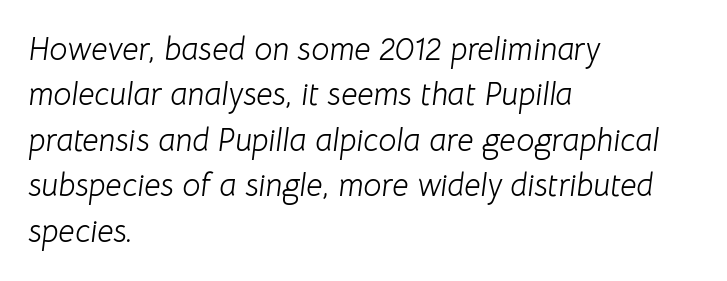
The image shows 32 px light type, italic (leaning right); set left-aligned, normal line spacing (1.42x), normal letter spacing, not underlined; low stroke contrast and a medium x-height.
